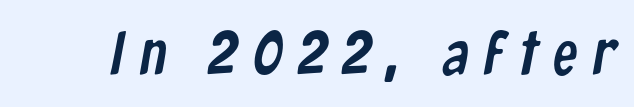
Q: Is the typeface a serif or a sans-serif typeface? A: Sans-serif.
Q: Is the text underlined? A: No.
Q: Is the spacing between letters normal or unusually wide? A: Unusually wide.
Q: Width (condensed, normal, or wide)? A: Condensed.
Q: Stroke contrast? A: Low.
Q: x-height? A: Medium.
Q: Monospaced? A: No.
